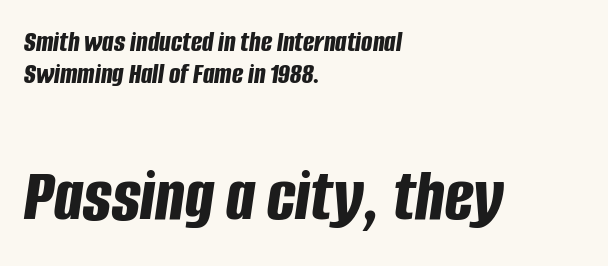
The typesetter chose a ragged-right arrangement here. Default kerning and tracking; the words read as compact shapes. The characters look thick and weighty, a clear bold. Character size in the trailing block exceeds that of the leading block.
